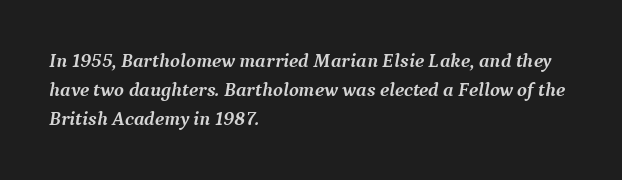
{"italic": "yes", "lean": "right", "slant_degrees": 9, "bold": "yes", "underline": "no", "align": "left", "line_spacing": "normal", "line_spacing_ratio": 1.44, "letter_spacing": "normal", "letter_spacing_em": 0.0, "glyph_px": 20}
